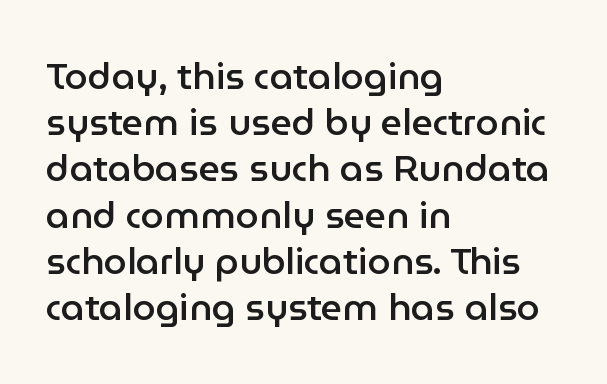
Here the designer chose a conventional face with non-uniform glyph widths. The words here are not underlined. No feet cap the strokes, marking this as sans-serif type. How heavy is the stroke? Medium-heavy — a semibold, shy of bold. The passage is arranged the way most books set body copy — flush left.
